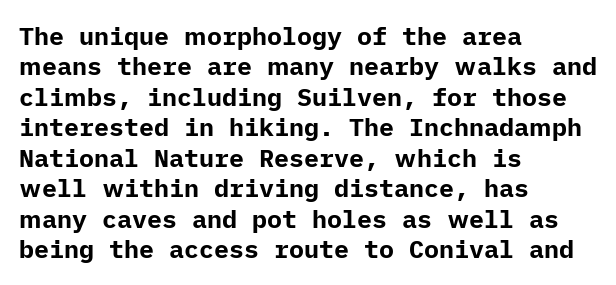
The image shows 25 px bold type, upright; set left-aligned, line spacing 1.22x, normal letter spacing, not underlined.
